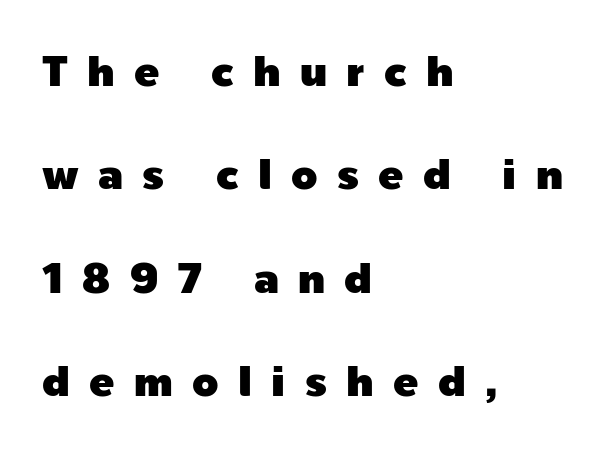
Q: Is the text italic (slanted)? A: No, it is upright.
Q: Is the typeface a serif or a sans-serif typeface? A: Sans-serif.
Q: Is the text underlined? A: No.
Q: How is the paragraph aligned? A: Left-aligned.
Q: Is the spacing between letters normal or unusually wide? A: Unusually wide.
Q: Is the spacing between lines tight, normal or loose? A: Loose.
Q: Width (condensed, normal, or wide)? A: Normal.
Q: x-height? A: Medium.
Q: Monospaced? A: No.
